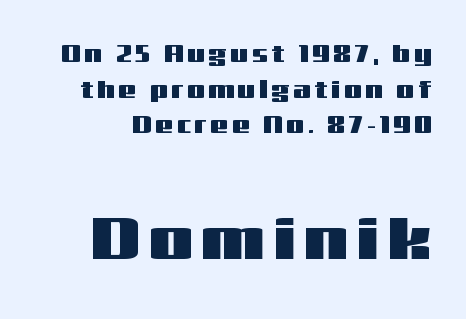
Note the varied advance widths — an 'i' is clearly narrower than an 'm'. The letters stand straight up with perfectly vertical stems. What's the leading like? Ordinary, nothing unusual. The lower block of text is set noticeably larger than the block above it. In terms of letterform style, serifs are entirely absent. This rendering features lettering with no underline.
